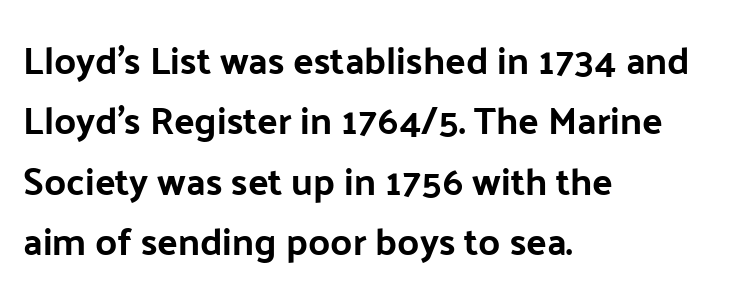
Q: Is the text bold? A: Yes.
Q: Is the text italic (slanted)? A: No, it is upright.
Q: Is the typeface a serif or a sans-serif typeface? A: Sans-serif.
Q: Is the text underlined? A: No.
Q: How is the paragraph aligned? A: Left-aligned.
Q: Is the spacing between letters normal or unusually wide? A: Normal.
Q: Is the spacing between lines tight, normal or loose? A: Normal.
Q: Width (condensed, normal, or wide)? A: Normal.
Q: Stroke contrast? A: Low.
Q: x-height? A: Medium.
Q: Monospaced? A: No.
